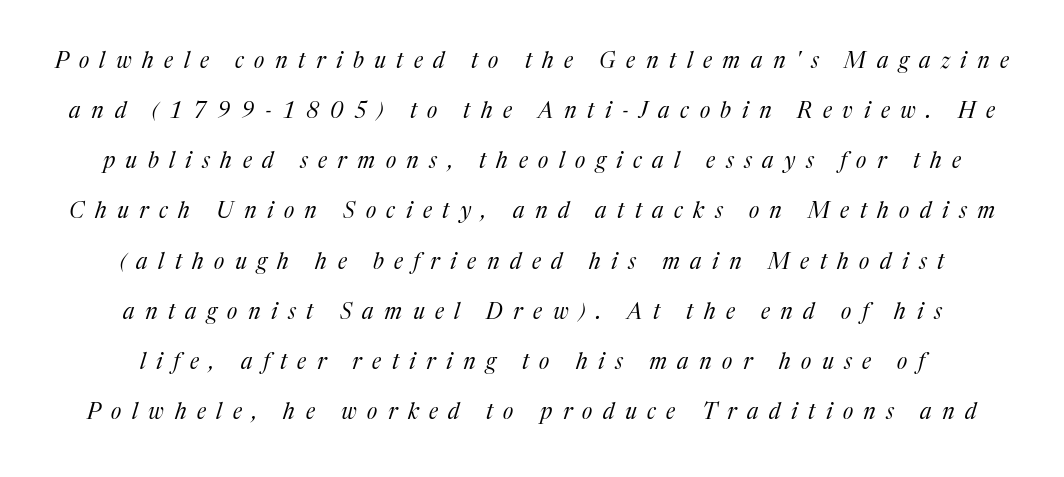
{"italic": "yes", "lean": "right", "slant_degrees": 17, "bold": "no", "underline": "no", "line_spacing": "loose", "line_spacing_ratio": 2.28, "letter_spacing": "wide", "letter_spacing_em": 0.48, "glyph_px": 22}
